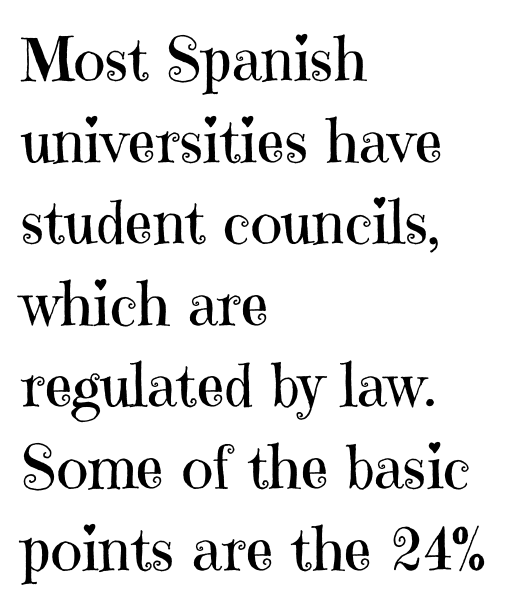
Q: Is the text bold? A: No.
Q: Is the text italic (slanted)? A: No, it is upright.
Q: Is the typeface a serif or a sans-serif typeface? A: Serif.
Q: Is the text underlined? A: No.
Q: How is the paragraph aligned? A: Left-aligned.
Q: Is the spacing between letters normal or unusually wide? A: Normal.
Q: Is the spacing between lines tight, normal or loose? A: Normal.
Q: Width (condensed, normal, or wide)? A: Normal.
Q: Stroke contrast? A: High.
Q: x-height? A: Medium.
Q: Monospaced? A: No.
